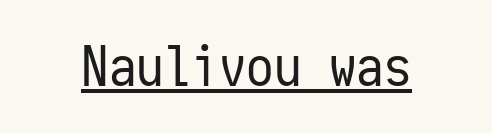
The image shows 55 px regular-weight, condensed sans-serif type, upright, monospaced; set normal letter spacing, underlined; low stroke contrast and a medium x-height.
